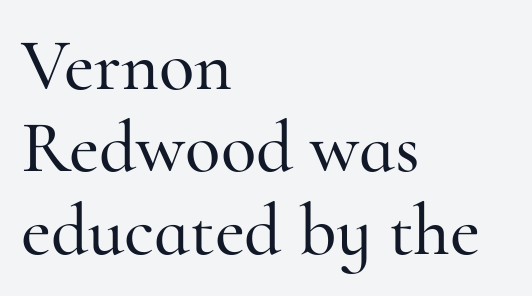
The image shows 73 px serif type, upright; set left-aligned, tight line spacing (1.13x), normal letter spacing, not underlined; high stroke contrast and a small x-height.
